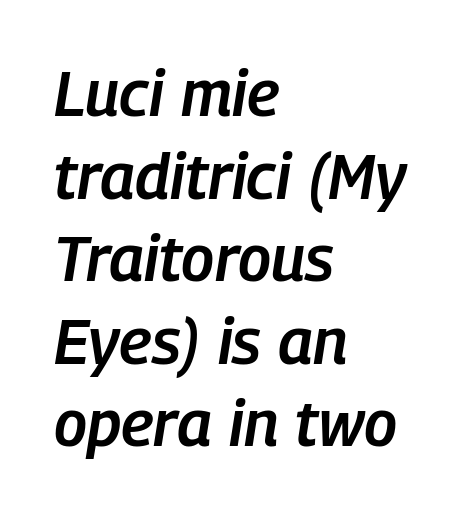
{"italic": "yes", "lean": "right", "slant_degrees": 9, "bold": "semi", "weight": "semibold", "width": "condensed", "stroke_contrast": "low", "x_height": "medium", "monospaced": "no", "underline": "no", "align": "left", "line_spacing": "normal", "line_spacing_ratio": 1.29, "letter_spacing": "normal", "letter_spacing_em": 0.0, "glyph_px": 64}
